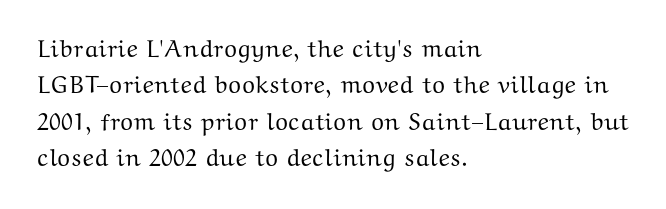
{"italic": "no", "underline": "no", "align": "left", "line_spacing": "normal", "line_spacing_ratio": 1.52, "letter_spacing": "normal", "letter_spacing_em": 0.0, "glyph_px": 24}
